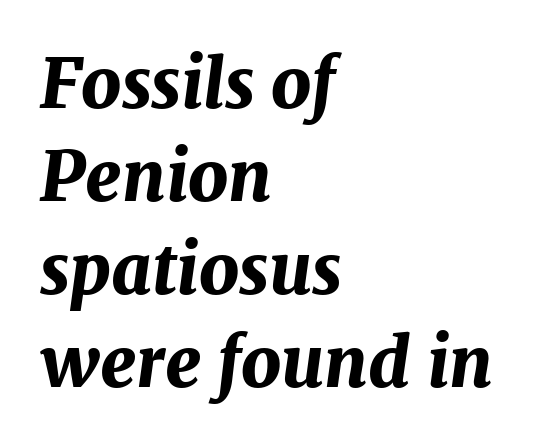
{"italic": "yes", "lean": "right", "slant_degrees": 7, "bold": "yes", "weight": "bold", "width": "normal", "stroke_contrast": "medium", "x_height": "medium", "monospaced": "no", "underline": "no", "align": "left", "line_spacing": "normal", "line_spacing_ratio": 1.35, "letter_spacing": "normal", "letter_spacing_em": 0.0, "glyph_px": 69}
